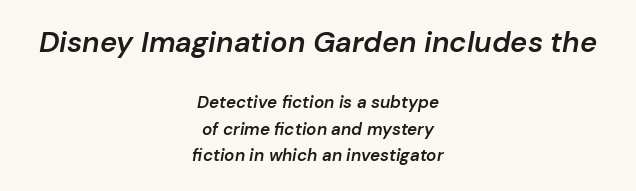
{"italic": "yes", "lean": "right", "slant_degrees": 10, "bold": "semi", "weight": "semibold", "width": "normal", "stroke_contrast": "low", "x_height": "medium", "monospaced": "no", "underline": "no", "align": "center", "line_spacing": "normal", "line_spacing_ratio": 1.56, "letter_spacing": "normal", "letter_spacing_em": 0.0, "larger_block": "first", "size_ratio": 1.71, "glyph_px": 29}
